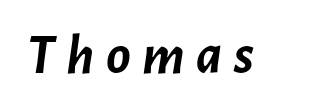
Q: Is the text bold? A: Yes.
Q: Is the text italic (slanted)? A: Yes, it leans right by about 7 degrees.
Q: Is the text underlined? A: No.
Q: Is the spacing between letters normal or unusually wide? A: Unusually wide.
Q: Width (condensed, normal, or wide)? A: Normal.
Q: Stroke contrast? A: Low.
Q: x-height? A: Medium.
Q: Monospaced? A: No.
